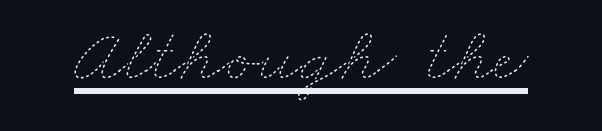
{"bold": "no", "weight": "thin", "width": "wide", "stroke_contrast": "low", "x_height": "small", "monospaced": "no", "underline": "yes", "letter_spacing": "normal", "letter_spacing_em": 0.0, "glyph_px": 76}
